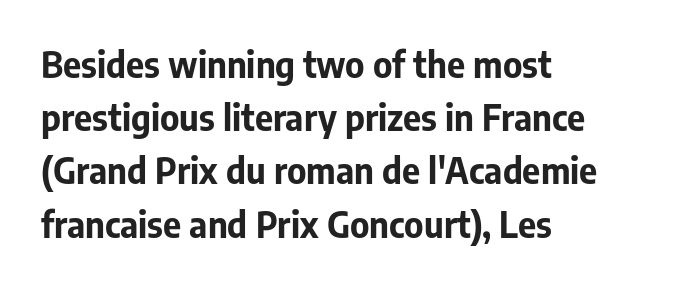
Q: Is the text bold? A: Yes.
Q: Is the text italic (slanted)? A: No, it is upright.
Q: Is the typeface a serif or a sans-serif typeface? A: Sans-serif.
Q: Is the text underlined? A: No.
Q: How is the paragraph aligned? A: Left-aligned.
Q: Is the spacing between letters normal or unusually wide? A: Normal.
Q: Is the spacing between lines tight, normal or loose? A: Normal.
Q: Width (condensed, normal, or wide)? A: Normal.
Q: Stroke contrast? A: Low.
Q: x-height? A: Medium.
Q: Monospaced? A: No.
